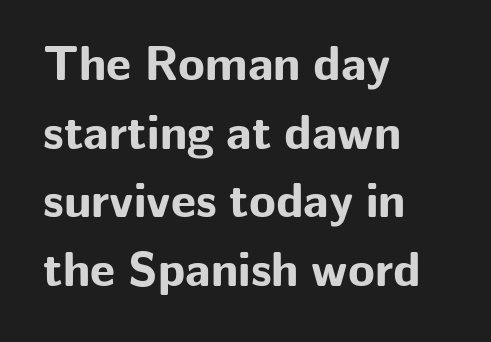
{"serif": "no", "italic": "no", "bold": "yes", "weight": "bold", "width": "normal", "stroke_contrast": "low", "x_height": "medium", "monospaced": "no", "underline": "no", "align": "left", "line_spacing": "normal", "line_spacing_ratio": 1.4, "letter_spacing": "normal", "letter_spacing_em": 0.0, "glyph_px": 49}
